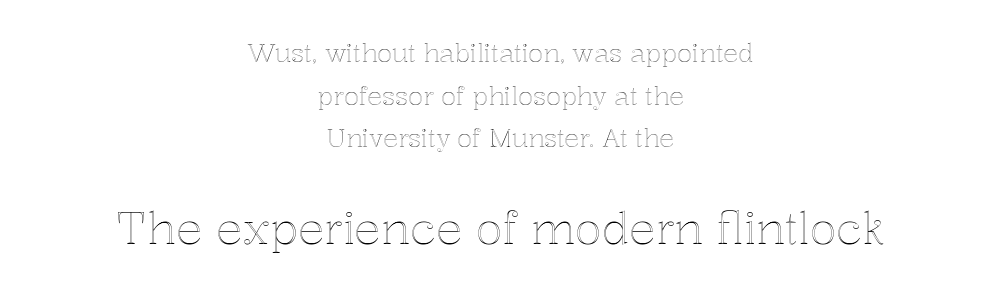
The setting favours the middle, as headings and verse often do. The type is set solid horizontally, with unmodified tracking. Visually, the bottom section dominates because its glyphs are scaled up. The passage shown is typed in a proportional face where columns would drift. Italic? Not at all — the glyphs are vertical.
